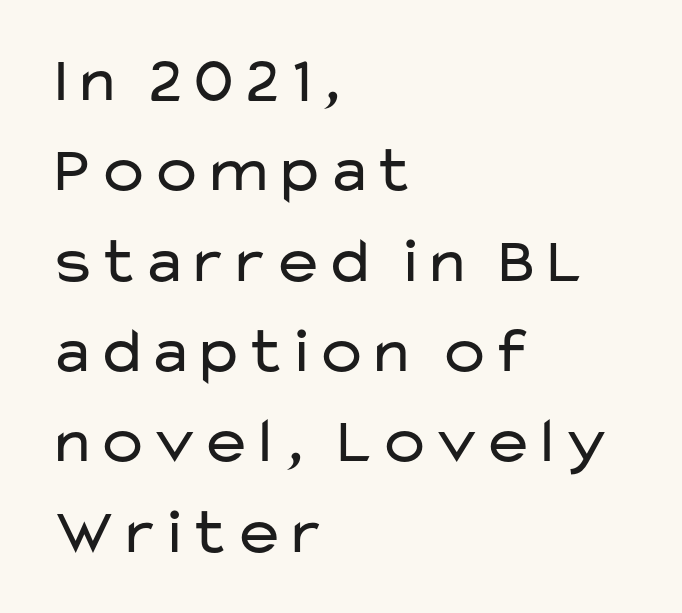
The typesetting does not lean heavy: it is not bold. Examine the stroke ends and you'll find no serifs. In terms of posture, this sample is upright. A student would call this left alignment; a typographer would say flush left, rag right. Do the characters align in a grid? No, the font is proportional. Lines of text with bare space underneath.
